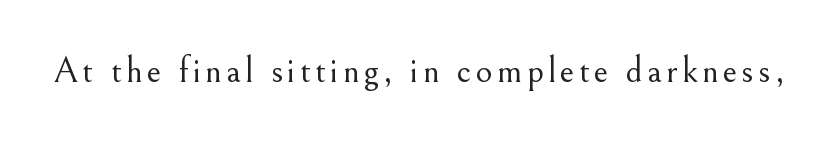
Vertical strokes here are truly vertical. Weight: in the light-to-regular range. Beneath every word, the page is bare. Note the varied advance widths — an 'i' is clearly narrower than an 'm'. This is serif lettering, the kind often seen in printed books.
